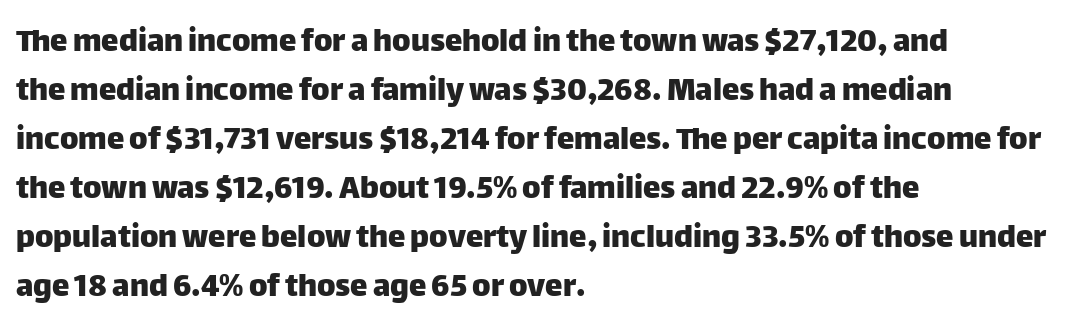
Q: Is the text italic (slanted)? A: No, it is upright.
Q: Is the typeface a serif or a sans-serif typeface? A: Sans-serif.
Q: Is the text underlined? A: No.
Q: How is the paragraph aligned? A: Left-aligned.
Q: Is the spacing between letters normal or unusually wide? A: Normal.
Q: Is the spacing between lines tight, normal or loose? A: Normal.
Q: Width (condensed, normal, or wide)? A: Normal.
Q: Stroke contrast? A: Low.
Q: x-height? A: Large.
Q: Monospaced? A: No.
